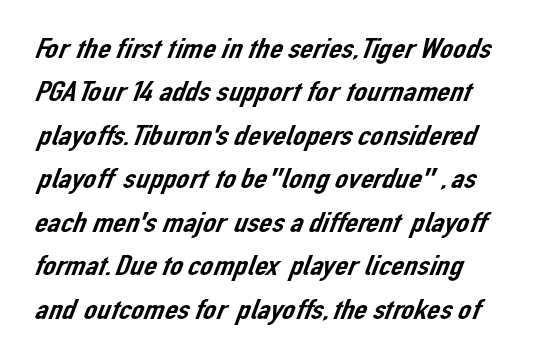
Q: Is the typeface a serif or a sans-serif typeface? A: Sans-serif.
Q: Is the text underlined? A: No.
Q: How is the paragraph aligned? A: Left-aligned.
Q: Is the spacing between letters normal or unusually wide? A: Normal.
Q: Is the spacing between lines tight, normal or loose? A: Normal.
Q: Width (condensed, normal, or wide)? A: Normal.
Q: Stroke contrast? A: Low.
Q: x-height? A: Medium.
Q: Monospaced? A: No.
